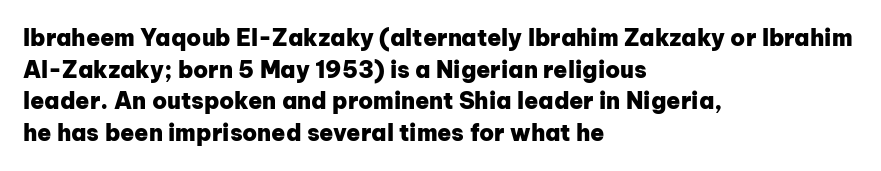
One glance says typical: line gaps are just what's usual. The letters stand upright; this is a roman face. These lines stack with their left ends in a neat column. Bold? Absolutely — the strokes are thick and heavy.
